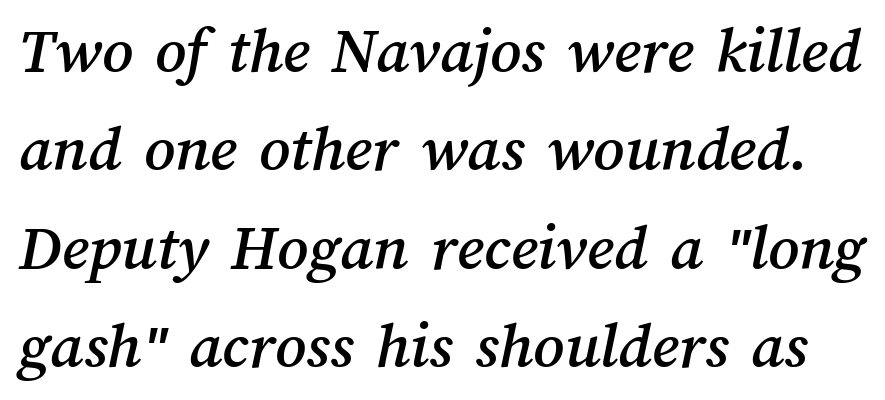
Q: Is the text underlined? A: No.
Q: Is the spacing between letters normal or unusually wide? A: Normal.
Q: Is the spacing between lines tight, normal or loose? A: Normal.
Q: Width (condensed, normal, or wide)? A: Normal.
Q: Stroke contrast? A: Medium.
Q: x-height? A: Medium.
Q: Monospaced? A: No.
